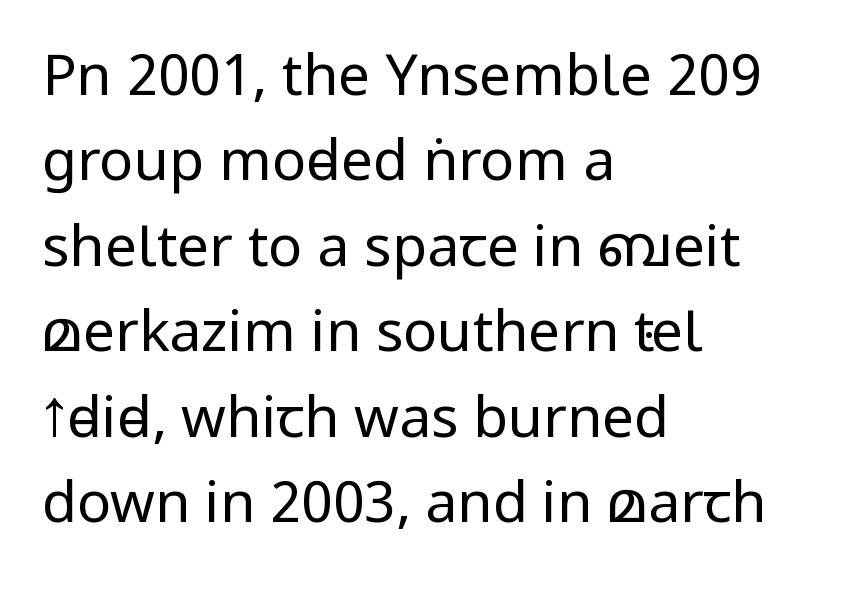
{"serif": "no", "italic": "no", "bold": "no", "weight": "regular", "width": "condensed", "stroke_contrast": "low", "x_height": "large", "monospaced": "no", "underline": "no", "align": "left", "line_spacing": "normal", "line_spacing_ratio": 1.5, "letter_spacing": "normal", "letter_spacing_em": 0.0, "glyph_px": 57}
